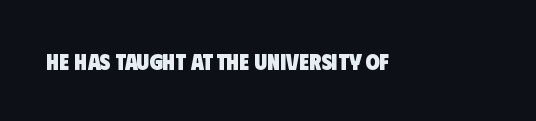
Compared with typical body copy, the letter spacing here is the same. A bare baseline throughout the passage. Chunky letters — that's bold for sure.
